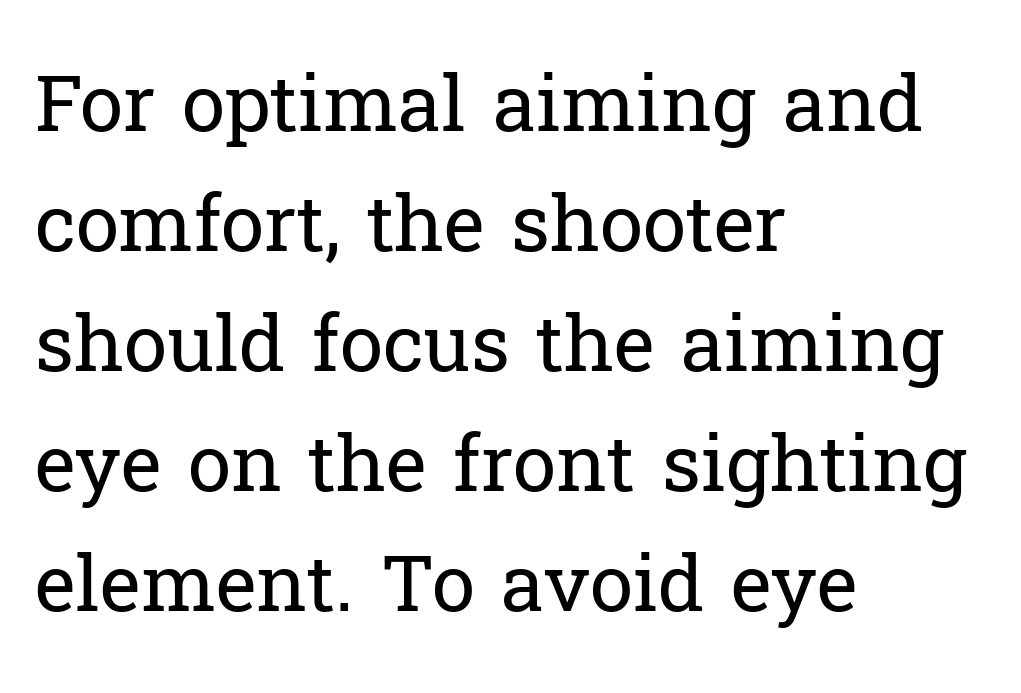
The image shows 78 px regular-weight serif type, upright; set left-aligned, normal line spacing (1.54x), normal letter spacing, not underlined; low stroke contrast and a medium x-height.
